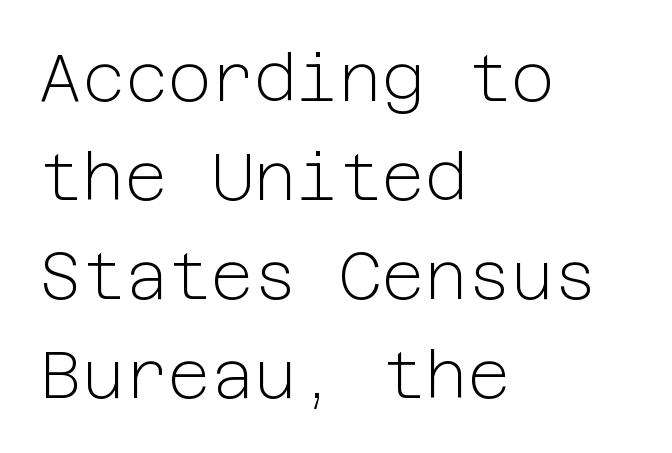
Q: Is the text bold? A: No.
Q: Is the text italic (slanted)? A: No, it is upright.
Q: Is the typeface a serif or a sans-serif typeface? A: Sans-serif.
Q: Is the text underlined? A: No.
Q: How is the paragraph aligned? A: Left-aligned.
Q: Is the spacing between letters normal or unusually wide? A: Normal.
Q: Is the spacing between lines tight, normal or loose? A: Normal.
Q: Width (condensed, normal, or wide)? A: Normal.
Q: Stroke contrast? A: Low.
Q: x-height? A: Medium.
